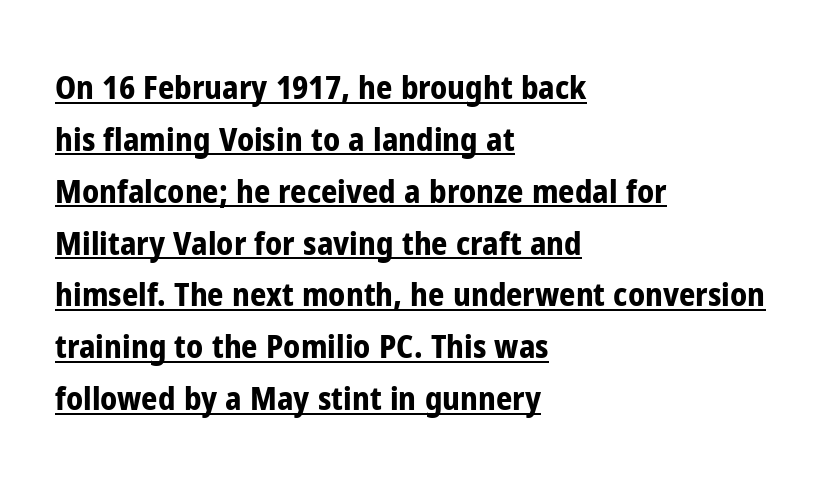
The image shows 32 px bold, condensed sans-serif type, upright; set left-aligned, normal line spacing (1.62x), normal letter spacing, underlined; low stroke contrast and a medium x-height.
